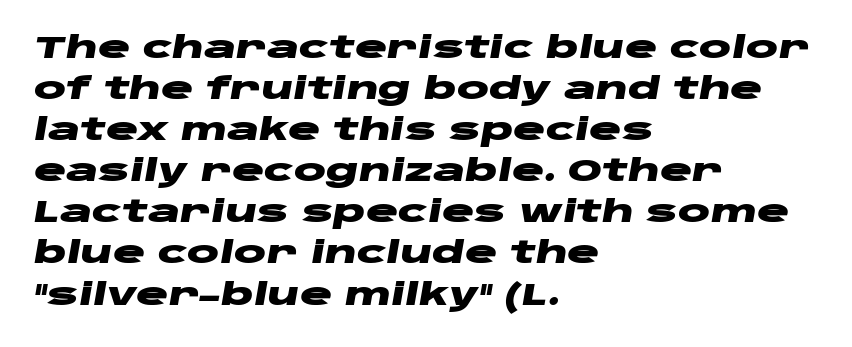
The image shows 30 px heavy, wide type, italic (leaning right); set left-aligned, normal line spacing (1.37x), normal letter spacing, not underlined; low stroke contrast and a large x-height.
